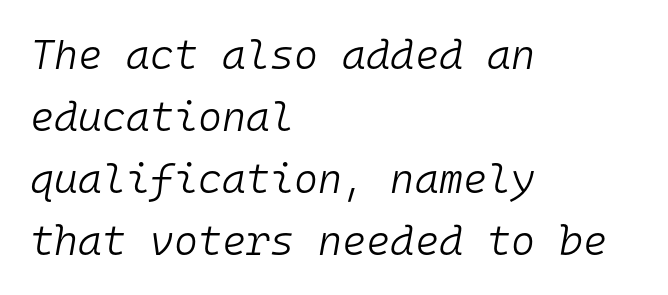
The image shows 41 px light type, italic (leaning right), monospaced; set left-aligned, normal line spacing (1.51x), normal letter spacing, not underlined; low stroke contrast and a medium x-height.
